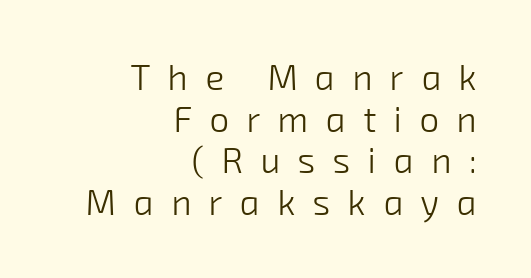
{"serif": "no", "bold": "no", "weight": "light", "width": "normal", "stroke_contrast": "low", "x_height": "medium", "monospaced": "no", "underline": "no", "align": "right", "line_spacing_ratio": 1.19, "letter_spacing": "wide", "letter_spacing_em": 0.5, "glyph_px": 35}
